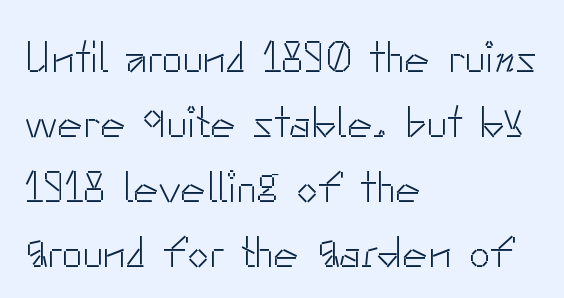
The image shows 43 px light sans-serif type, upright; set left-aligned, normal line spacing (1.51x), normal letter spacing, not underlined; low stroke contrast and a small x-height.
